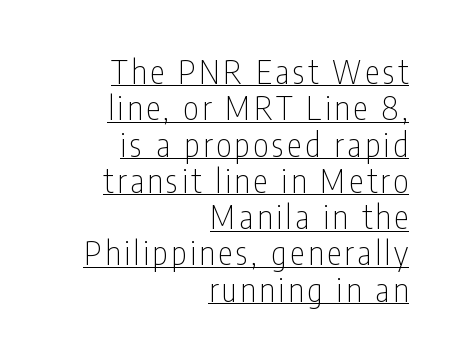
Q: Is the text bold? A: No.
Q: Is the text italic (slanted)? A: No, it is upright.
Q: Is the typeface a serif or a sans-serif typeface? A: Sans-serif.
Q: Is the text underlined? A: Yes.
Q: How is the paragraph aligned? A: Right-aligned.
Q: Is the spacing between lines tight, normal or loose? A: Tight.
Q: Width (condensed, normal, or wide)? A: Condensed.
Q: Stroke contrast? A: Low.
Q: x-height? A: Medium.
Q: Monospaced? A: No.
